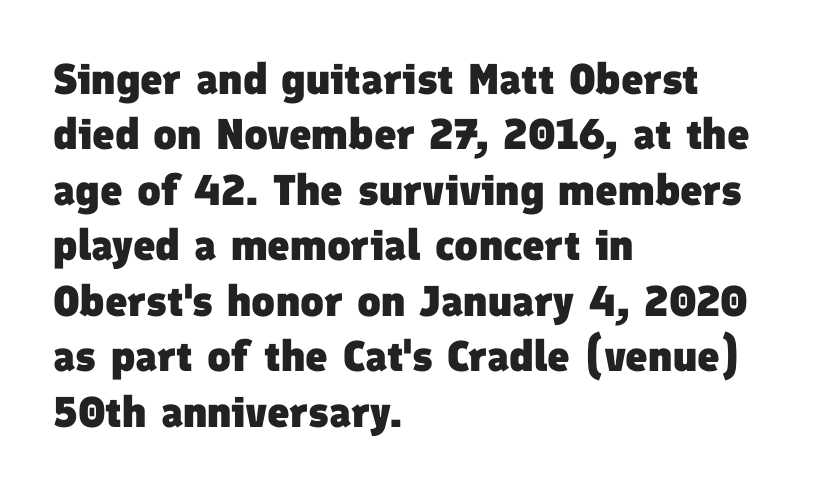
Glyph-to-glyph distance matches everyday printed text. Heft: maximum for text — a bold. Think of a printed novel: that variable character pitch is what you see here. Horizontal alignment here is leftward, the default for most running prose. The space directly below the letters is spotless. What kind of face is this? One without serifs — a sans.
